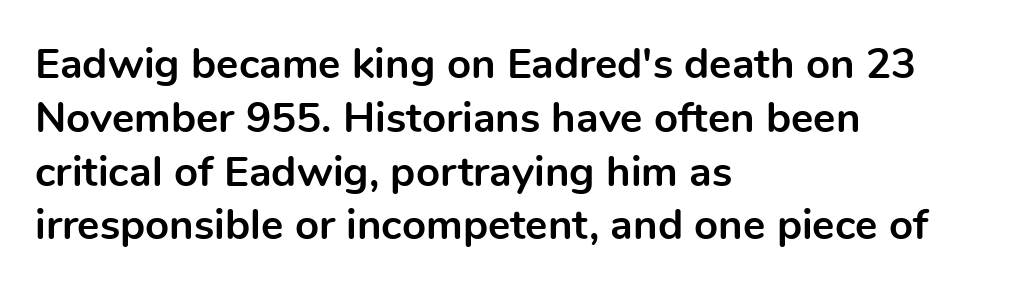
{"serif": "no", "italic": "no", "bold": "yes", "weight": "bold", "width": "normal", "x_height": "medium", "monospaced": "no", "underline": "no", "align": "left", "line_spacing": "normal", "line_spacing_ratio": 1.28, "letter_spacing": "normal", "letter_spacing_em": 0.0, "glyph_px": 42}
